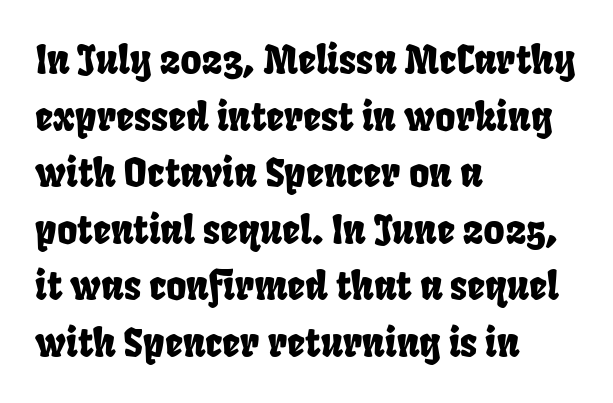
Q: Is the typeface a serif or a sans-serif typeface? A: Sans-serif.
Q: Is the text underlined? A: No.
Q: How is the paragraph aligned? A: Left-aligned.
Q: Is the spacing between letters normal or unusually wide? A: Normal.
Q: Is the spacing between lines tight, normal or loose? A: Normal.
Q: Width (condensed, normal, or wide)? A: Condensed.
Q: Stroke contrast? A: Low.
Q: x-height? A: Large.
Q: Monospaced? A: No.
